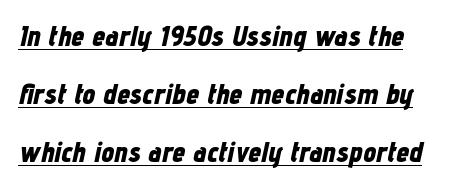
The image shows 29 px bold, condensed type, italic (leaning right); set loose line spacing (2.0x), normal letter spacing, underlined; low stroke contrast and a medium x-height.
